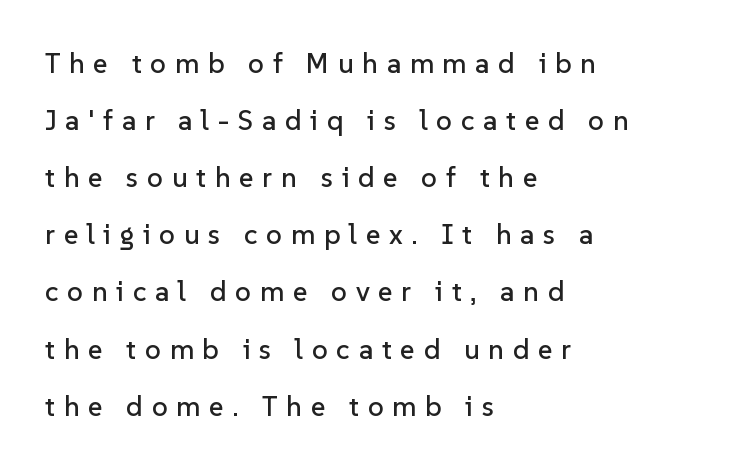
{"serif": "no", "italic": "no", "width": "normal", "stroke_contrast": "low", "x_height": "medium", "monospaced": "no", "underline": "no", "align": "left", "line_spacing": "loose", "line_spacing_ratio": 2.04, "letter_spacing": "wide", "letter_spacing_em": 0.31, "glyph_px": 28}
